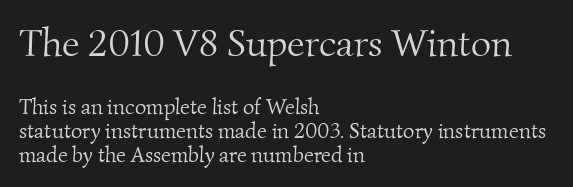
The image shows 39 px light serif type; set left-aligned, tight line spacing (1.09x), normal letter spacing, not underlined; the first (top) block is 1.77x larger; medium stroke contrast and a small x-height.
